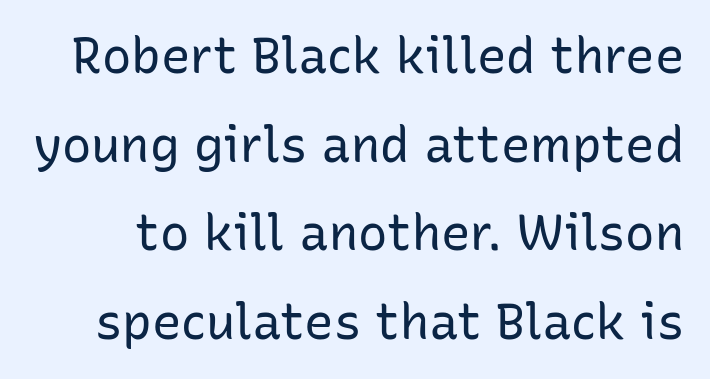
The image shows 49 px regular-weight sans-serif type, upright; set line spacing 1.81x, normal letter spacing, not underlined; low stroke contrast and a medium x-height.
